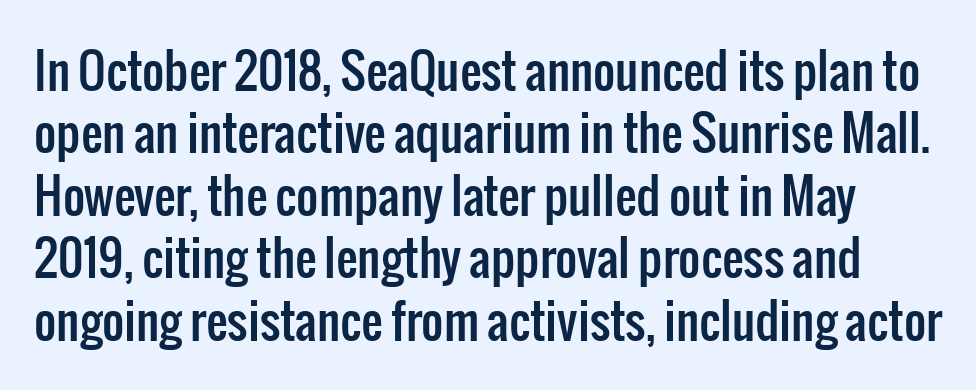
It's the straight-up-and-down kind of type. This block has exactly the height ordinary leading produces. The passage shown has conventional tracking throughout. Grotesque or geometric, the face here clearly has no serifs.
